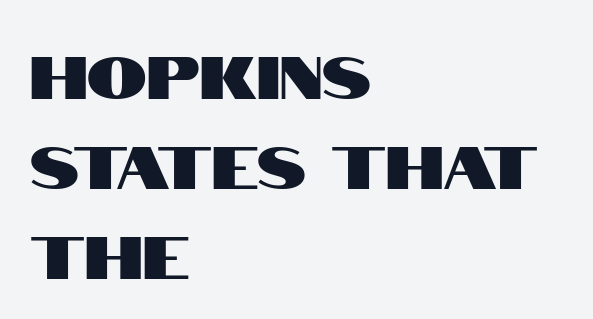
The image shows 60 px condensed sans-serif type, upright; set left-aligned, normal line spacing (1.5x), normal letter spacing, not underlined; high stroke contrast and a large x-height.
